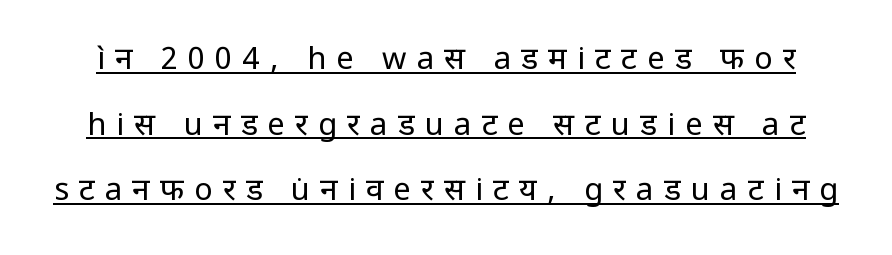
The image shows 31 px regular-weight sans-serif type, upright; set loose line spacing (2.12x), unusually wide letter spacing (+0.33 em), underlined; low stroke contrast and a medium x-height.
